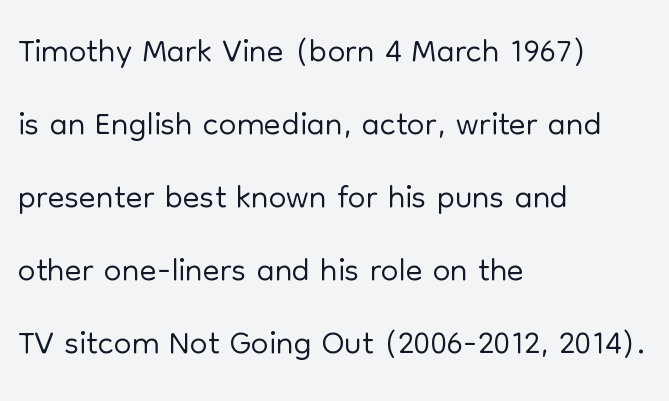
The image shows 50 px light sans-serif type, upright; set left-aligned, normal line spacing (1.46x), normal letter spacing, not underlined; low stroke contrast and a medium x-height.
